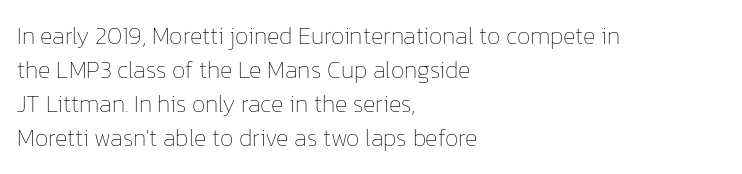
{"italic": "no", "bold": "no", "underline": "no", "align": "left", "line_spacing": "normal", "line_spacing_ratio": 1.42, "letter_spacing": "normal", "letter_spacing_em": 0.0, "glyph_px": 24}
